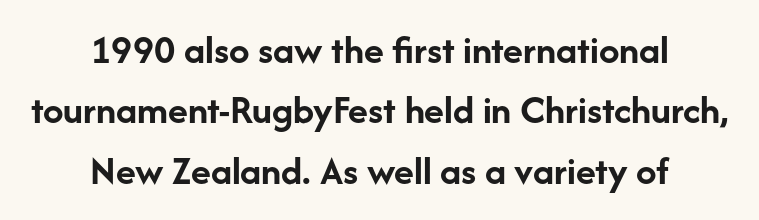
{"serif": "no", "italic": "no", "bold": "yes", "weight": "semibold", "width": "normal", "stroke_contrast": "low", "x_height": "medium", "monospaced": "no", "underline": "no", "align": "center", "line_spacing": "normal", "line_spacing_ratio": 1.47, "letter_spacing": "normal", "letter_spacing_em": 0.0, "glyph_px": 41}
